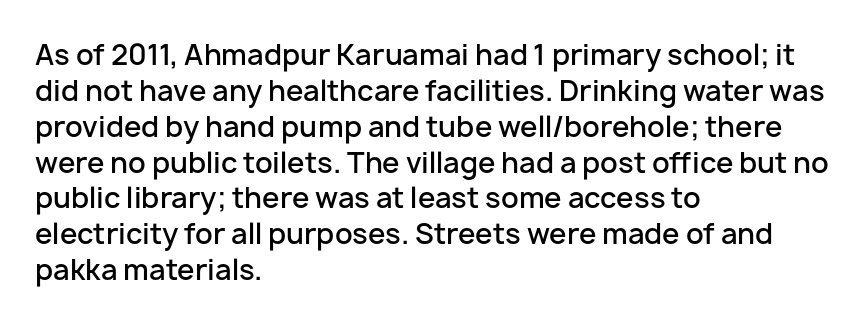
Observe the absence of serifs on each vertical stroke in this sample. The foot of each line stays bare and open. What weight is shown? A semibold, between regular and bold. Line spacing here is normal.
